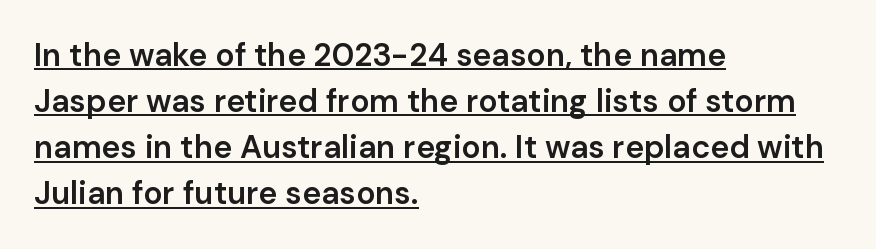
The image shows 32 px semibold sans-serif type, upright; set left-aligned, normal line spacing (1.44x), normal letter spacing, underlined; low stroke contrast and a medium x-height.
